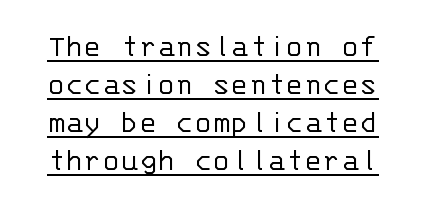
The image shows 34 px light sans-serif type, upright, monospaced; set tight line spacing (1.12x), normal letter spacing, underlined; low stroke contrast and a large x-height.
